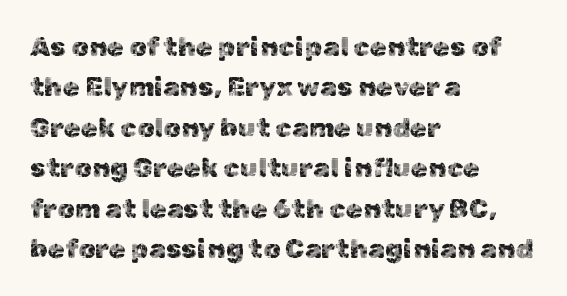
No italicization has been applied; the sample stays upright. This block has exactly the height ordinary leading produces. Students, note that the glyphs here touch the page at normal intervals. Typeset ragged right — the left edge is the straight one.
